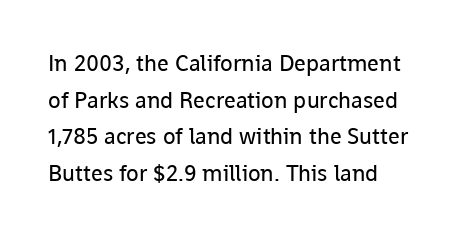
The image shows 23 px text type, upright; set left-aligned, normal line spacing (1.59x), normal letter spacing, not underlined.
